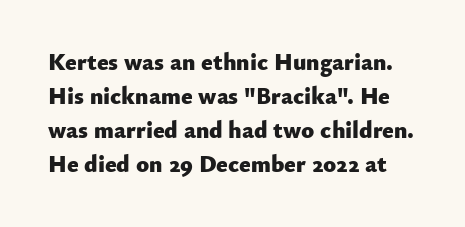
What stands out about the letter spacing? Nothing — it is the standard amount. The rendering uses a bold face; every stroke is thick and dark. How would I describe the line gaps? Plain and ordinary. It's the straight-up-and-down kind of type. Descenders are the only things crossing below the line.
